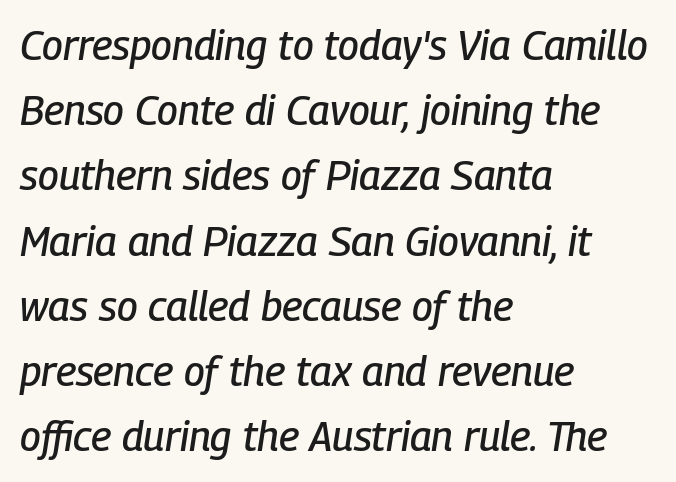
Q: Is the text italic (slanted)? A: Yes, it leans right by about 9 degrees.
Q: Is the text underlined? A: No.
Q: How is the paragraph aligned? A: Left-aligned.
Q: Is the spacing between letters normal or unusually wide? A: Normal.
Q: Is the spacing between lines tight, normal or loose? A: Normal.
Q: Width (condensed, normal, or wide)? A: Condensed.
Q: Stroke contrast? A: Low.
Q: x-height? A: Medium.
Q: Monospaced? A: No.
